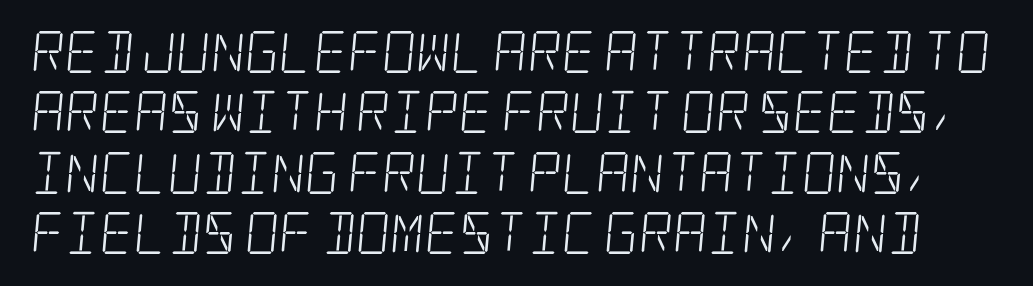
Q: Is the text bold? A: No.
Q: Is the typeface a serif or a sans-serif typeface? A: Serif.
Q: Is the text underlined? A: No.
Q: Is the spacing between letters normal or unusually wide? A: Normal.
Q: Is the spacing between lines tight, normal or loose? A: Normal.
Q: Width (condensed, normal, or wide)? A: Condensed.
Q: Stroke contrast? A: Low.
Q: x-height? A: Large.
